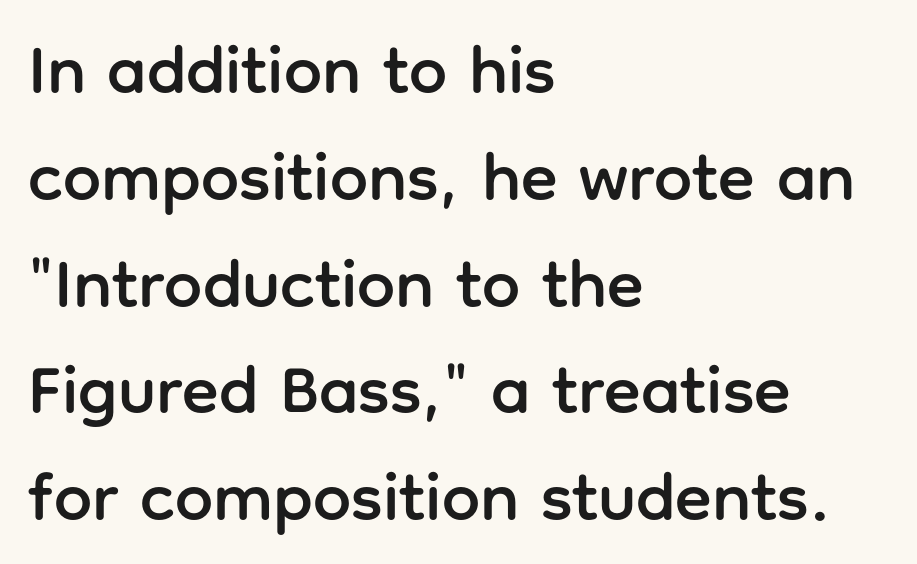
Q: Is the text italic (slanted)? A: No, it is upright.
Q: Is the typeface a serif or a sans-serif typeface? A: Sans-serif.
Q: Is the text underlined? A: No.
Q: How is the paragraph aligned? A: Left-aligned.
Q: Is the spacing between letters normal or unusually wide? A: Normal.
Q: Is the spacing between lines tight, normal or loose? A: Normal.
Q: Width (condensed, normal, or wide)? A: Normal.
Q: Stroke contrast? A: Low.
Q: x-height? A: Medium.
Q: Monospaced? A: No.
